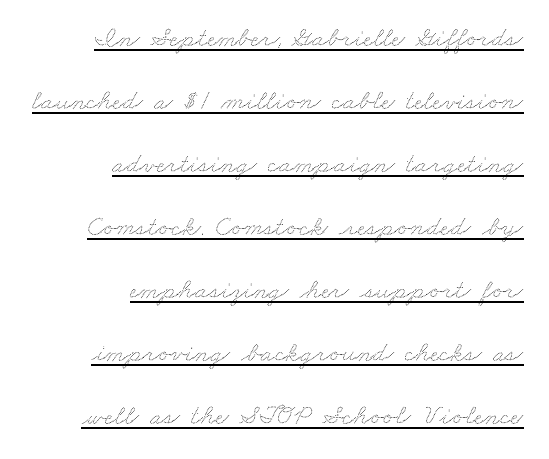
{"width": "wide", "stroke_contrast": "low", "x_height": "small", "monospaced": "no", "underline": "yes", "align": "right", "line_spacing": "loose", "line_spacing_ratio": 2.25, "letter_spacing": "normal", "letter_spacing_em": 0.0, "glyph_px": 28}
